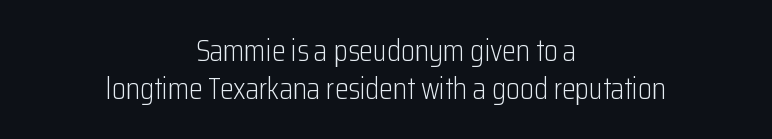
{"serif": "no", "italic": "no", "bold": "no", "weight": "light", "width": "condensed", "stroke_contrast": "low", "x_height": "medium", "monospaced": "no", "underline": "no", "align": "center", "line_spacing_ratio": 1.24, "letter_spacing": "normal", "letter_spacing_em": 0.0, "glyph_px": 31}
